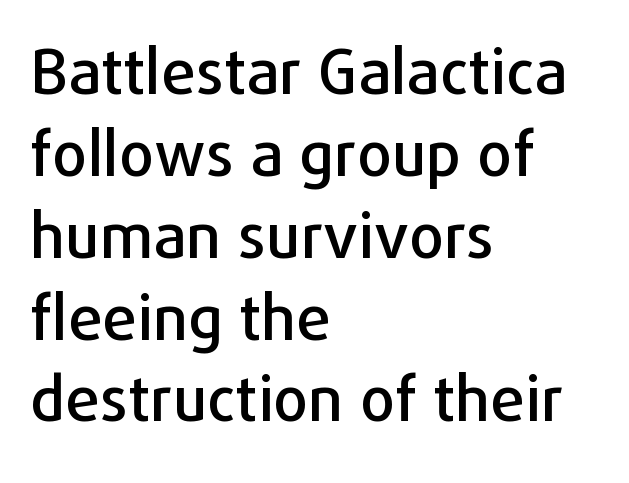
The image shows 62 px sans-serif type, upright; set left-aligned, normal line spacing (1.32x), normal letter spacing, not underlined; low stroke contrast and a medium x-height.
